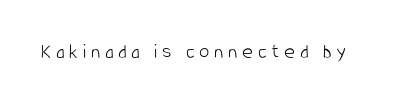
{"italic": "no", "bold": "no", "underline": "no", "letter_spacing": "wide", "letter_spacing_em": 0.22, "glyph_px": 21}
